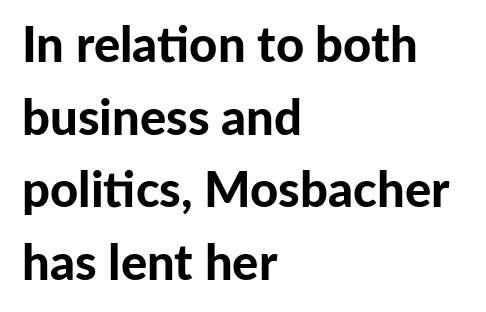
Successive baselines arrive at the customary interval. Has an underline been added? It has not. Examine the stroke ends and you'll find no serifs. Is this a fixed-width face? No — the glyphs have proportional, varying widths. The type is set solid horizontally, with unmodified tracking. Posture: straight, roman, zero tilt.
